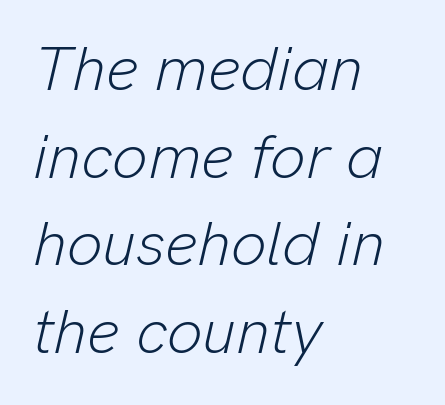
Unbolded letterforms with no extra heft. Compared with a centered layout, this one pins lines to the left instead. The face used here is rendered with its standard letterfit. The letters advance in unequal steps, a hallmark of proportional type.
